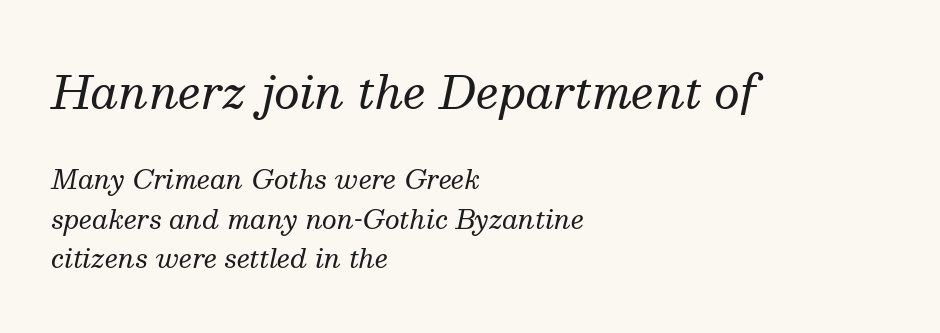
The first block has been scaled up relative to the second. Ink coverage per letter is moderate at most. The zone under the glyphs is completely vacant. The rendering applies a slant to the glyphs. This is serif lettering, the kind often seen in printed books.
